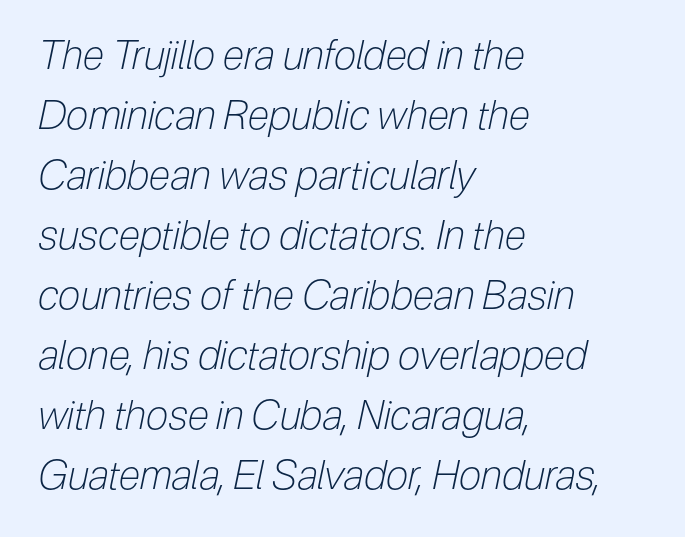
{"italic": "yes", "lean": "right", "slant_degrees": 12, "bold": "no", "weight": "light", "width": "condensed", "stroke_contrast": "low", "x_height": "medium", "monospaced": "no", "underline": "no", "align": "left", "line_spacing": "normal", "line_spacing_ratio": 1.5, "letter_spacing": "normal", "letter_spacing_em": 0.0, "glyph_px": 40}
